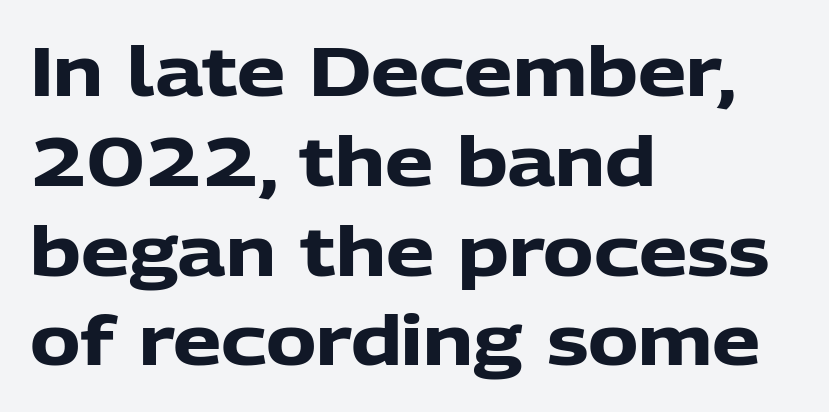
A typesetter would call this proportional, since set widths differ per character. This block has exactly the height ordinary leading produces. Ascenders rise straight up at ninety degrees. The glyphs are unaccompanied by any horizontal stroke below them. The face used here has the dense, thick strokes of a bold. The rendering keeps characters at their native spacing.
